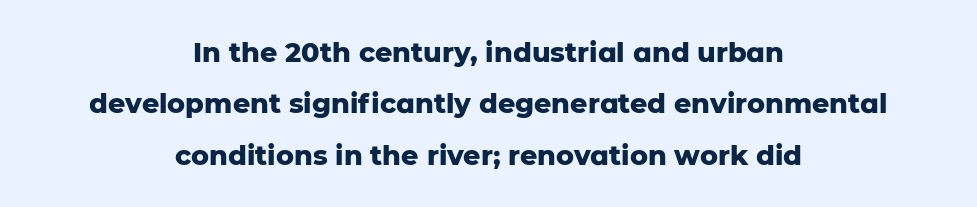
Q: Is the text bold? A: Yes.
Q: Is the text italic (slanted)? A: No, it is upright.
Q: Is the text underlined? A: No.
Q: How is the paragraph aligned? A: Centered.
Q: Is the spacing between letters normal or unusually wide? A: Normal.
Q: Is the spacing between lines tight, normal or loose? A: Loose.
